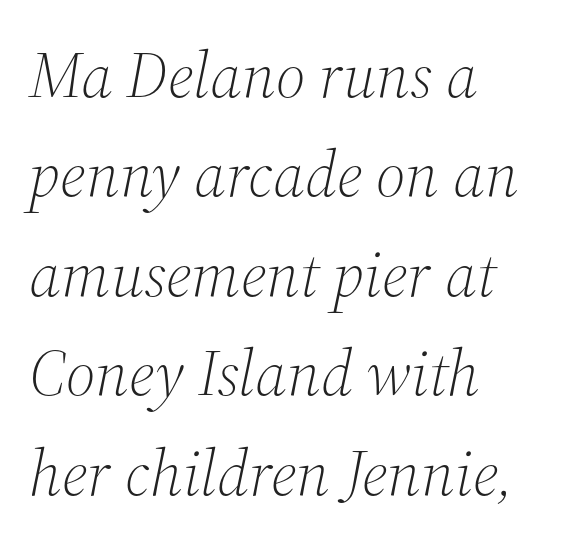
The passage shown is typed in a proportional face where columns would drift. This rendering leaves character spacing at its baseline value. Decoration check: the copy has no underline. The lines are quadded left. This reads as an unemphasized weight, regular at the heaviest.
